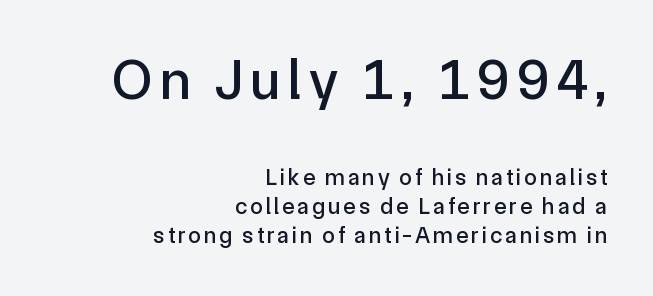
Q: Is the text italic (slanted)? A: No, it is upright.
Q: Is the typeface a serif or a sans-serif typeface? A: Sans-serif.
Q: Is the text underlined? A: No.
Q: How is the paragraph aligned? A: Right-aligned.
Q: Is the spacing between lines tight, normal or loose? A: Normal.
Q: Which block of text is set in a larger size, the first (top) or the second (bottom)? A: The first (top) one.
Q: Width (condensed, normal, or wide)? A: Normal.
Q: x-height? A: Medium.
Q: Monospaced? A: No.
